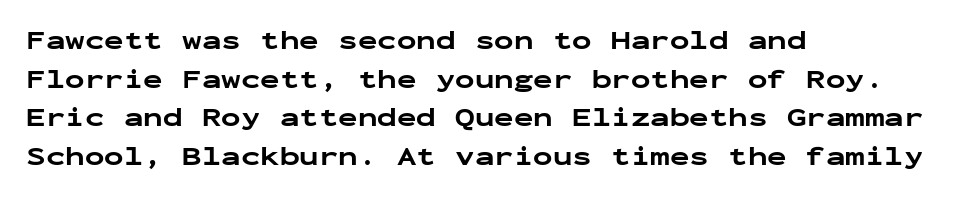
Leading: standard. Glyph-to-glyph distance matches everyday printed text. The face used here has the dense, thick strokes of a bold. These lines stack with their left ends in a neat column.
